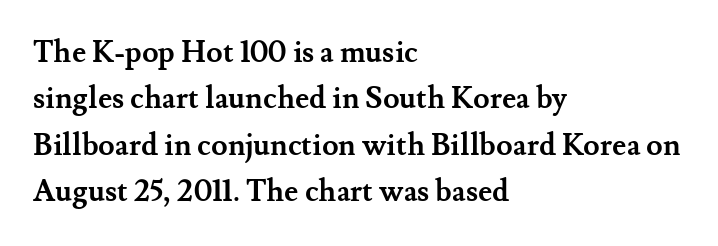
Varying glyph widths throughout — classic text-font behaviour. I'd call this a serif setting — the letters wear small feet. You'd pick this weight for a headline — it's a proper bold. The passage shown has conventional tracking throughout. Whoever set this chose a conventional vertical rhythm.
